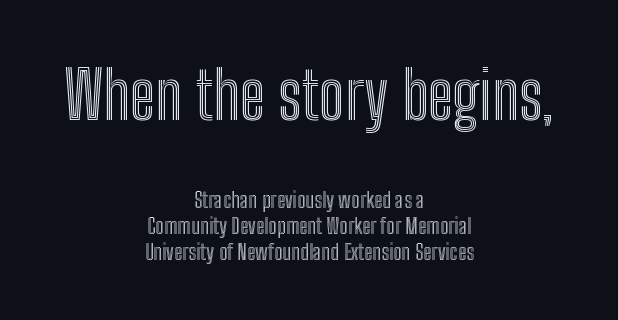
{"italic": "no", "width": "condensed", "x_height": "medium", "monospaced": "no", "underline": "no", "align": "center", "line_spacing_ratio": 1.18, "letter_spacing": "normal", "letter_spacing_em": 0.0, "larger_block": "first", "size_ratio": 3.0, "glyph_px": 66}
